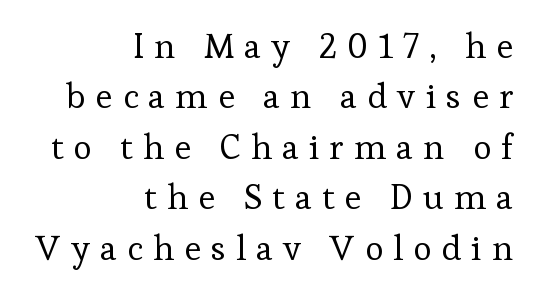
Q: Is the text bold? A: No.
Q: Is the text italic (slanted)? A: No, it is upright.
Q: Is the typeface a serif or a sans-serif typeface? A: Serif.
Q: Is the text underlined? A: No.
Q: How is the paragraph aligned? A: Right-aligned.
Q: Is the spacing between letters normal or unusually wide? A: Unusually wide.
Q: Is the spacing between lines tight, normal or loose? A: Normal.
Q: Width (condensed, normal, or wide)? A: Normal.
Q: Stroke contrast? A: Low.
Q: x-height? A: Medium.
Q: Monospaced? A: No.
